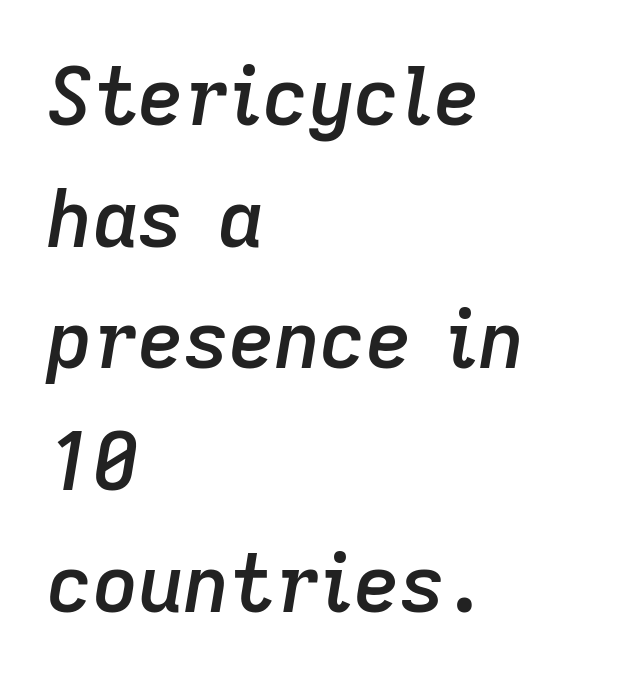
Q: Is the text bold? A: Semi-bold.
Q: Is the text italic (slanted)? A: Yes, it leans right by about 9 degrees.
Q: Is the text underlined? A: No.
Q: How is the paragraph aligned? A: Left-aligned.
Q: Is the spacing between letters normal or unusually wide? A: Normal.
Q: Is the spacing between lines tight, normal or loose? A: Normal.
Q: Width (condensed, normal, or wide)? A: Normal.
Q: Stroke contrast? A: Low.
Q: x-height? A: Medium.
Q: Monospaced? A: No.
